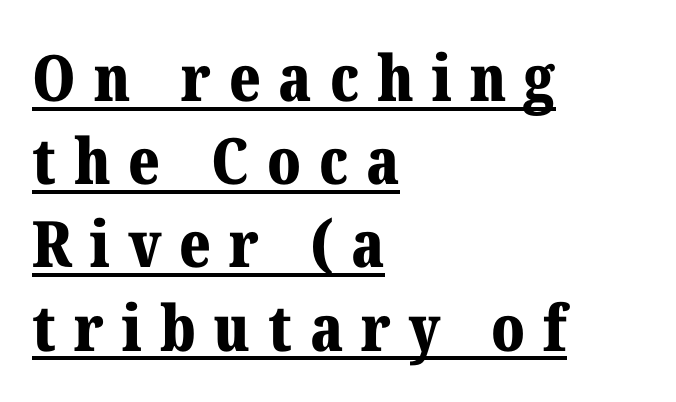
{"serif": "yes", "italic": "no", "bold": "yes", "weight": "bold", "width": "normal", "stroke_contrast": "medium", "x_height": "medium", "monospaced": "no", "underline": "yes", "align": "left", "line_spacing": "normal", "line_spacing_ratio": 1.3, "letter_spacing": "wide", "letter_spacing_em": 0.28, "glyph_px": 64}
